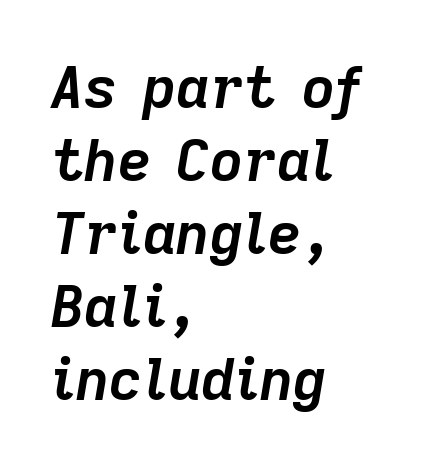
Q: Is the text bold? A: Yes.
Q: Is the text italic (slanted)? A: Yes, it leans right by about 9 degrees.
Q: Is the text underlined? A: No.
Q: How is the paragraph aligned? A: Left-aligned.
Q: Is the spacing between letters normal or unusually wide? A: Normal.
Q: Is the spacing between lines tight, normal or loose? A: Normal.
Q: Width (condensed, normal, or wide)? A: Normal.
Q: Stroke contrast? A: Low.
Q: x-height? A: Medium.
Q: Monospaced? A: No.
